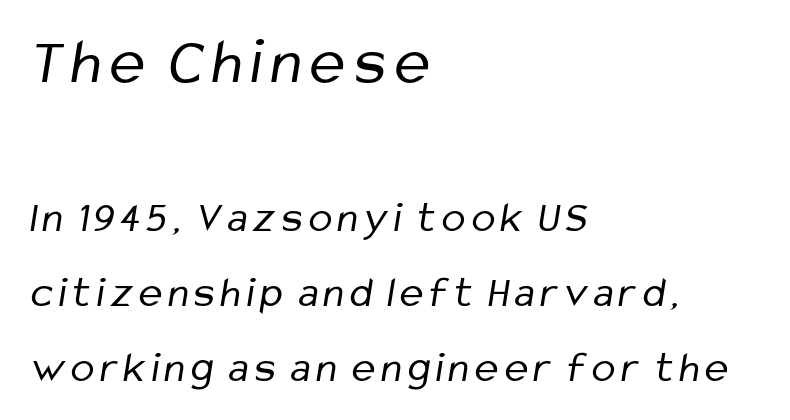
The image shows 66 px regular-weight, condensed sans-serif type; set left-aligned, line spacing 1.71x, not underlined; the first (top) block is 1.5x larger; low stroke contrast and a medium x-height.
